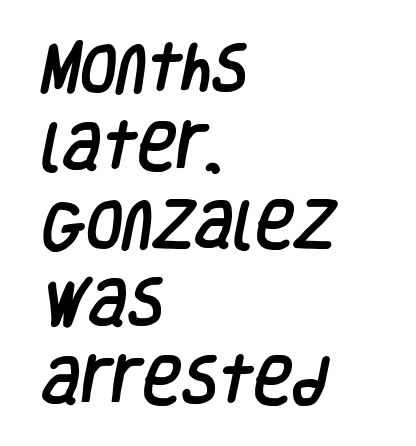
The image shows 53 px condensed sans-serif type; set left-aligned, normal line spacing (1.47x), normal letter spacing, not underlined; low stroke contrast and a large x-height.
